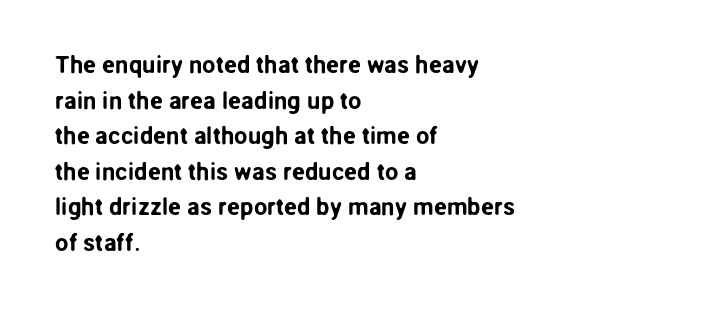
Q: Is the text italic (slanted)? A: No, it is upright.
Q: Is the text underlined? A: No.
Q: How is the paragraph aligned? A: Left-aligned.
Q: Is the spacing between letters normal or unusually wide? A: Normal.
Q: Is the spacing between lines tight, normal or loose? A: Normal.
